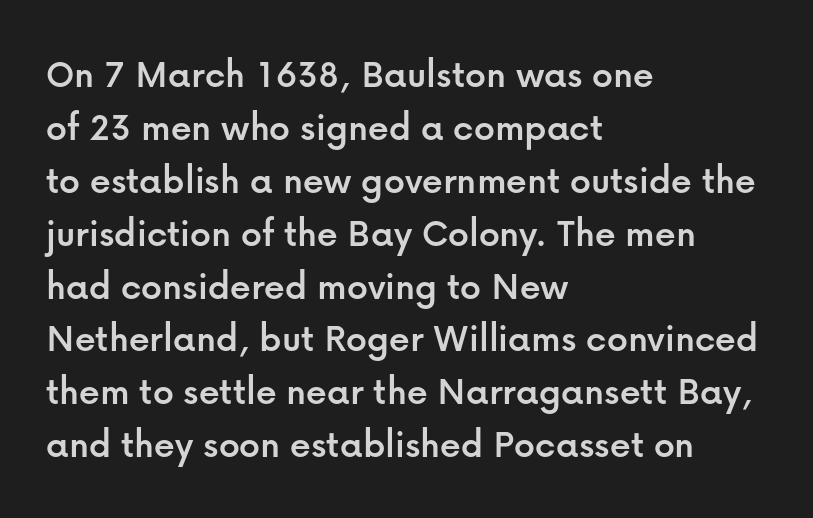
The image shows 41 px sans-serif type, upright; set left-aligned, normal line spacing (1.29x), normal letter spacing, not underlined; low stroke contrast and a medium x-height.
